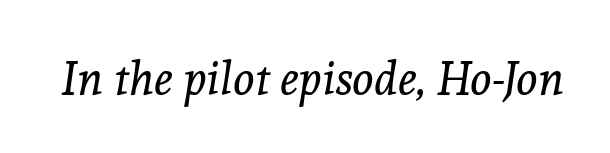
{"serif": "yes", "italic": "yes", "lean": "right", "slant_degrees": 8, "bold": "no", "weight": "regular", "width": "normal", "x_height": "medium", "monospaced": "no", "underline": "no", "letter_spacing": "normal", "letter_spacing_em": 0.0, "glyph_px": 46}
